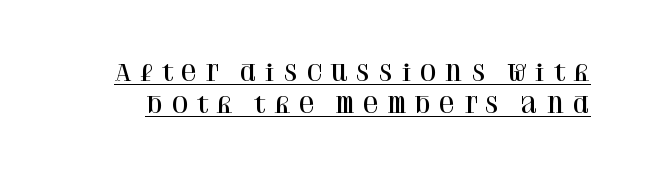
Between one letter and the next there's a generous, obvious gap. One glance says typical: line gaps are just what's usual. This is roman type, the default non-slanted kind. Descenders here cross a horizontal rule under the line.
